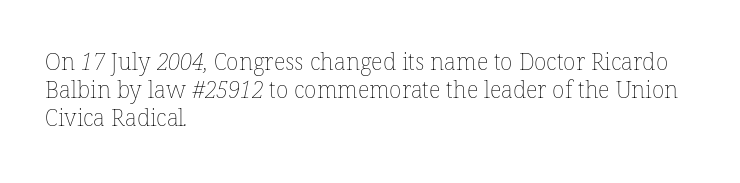
The image shows 23 px text type; set left-aligned, line spacing 1.21x, normal letter spacing, not underlined.
